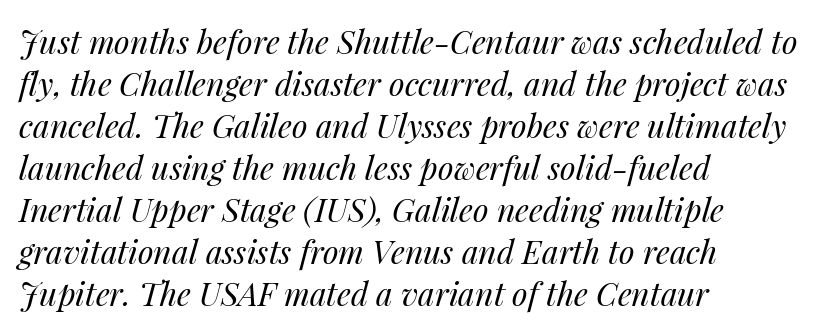
These lines are rendered in a variable-pitch font. This sample uses an oblique cut, with every glyph tilted off the vertical. Unmarked baselines from the first word to the last. The lines in this sample share a left origin and differ only in where they stop.
